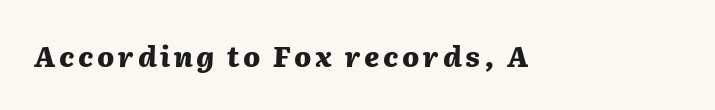
The string is rendered with underlining switched off. How heavy is the stroke? Heavy — this is a bold. Would a proofreader flag this as italicized? Yes. Each letter keeps its own natural width here, so spacing adapts to shape.
